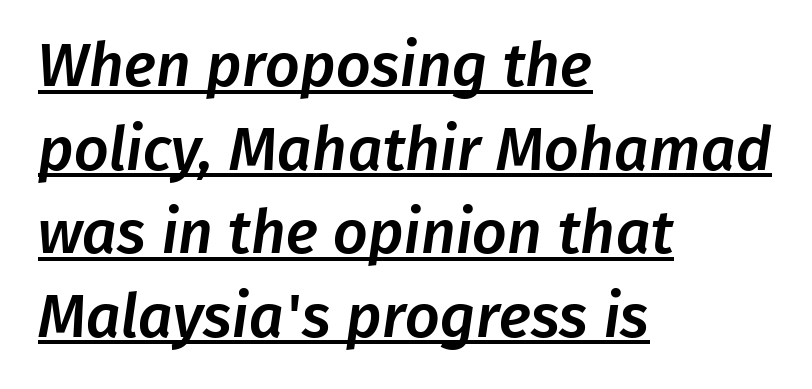
The image shows 61 px sans-serif type; set left-aligned, normal line spacing (1.37x), normal letter spacing, underlined; low stroke contrast and a medium x-height.
